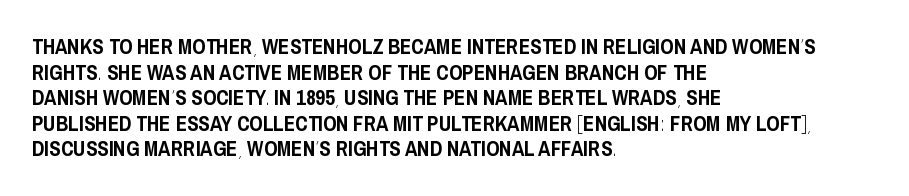
Q: Is the text italic (slanted)? A: No, it is upright.
Q: Is the text underlined? A: No.
Q: How is the paragraph aligned? A: Left-aligned.
Q: Is the spacing between letters normal or unusually wide? A: Normal.
